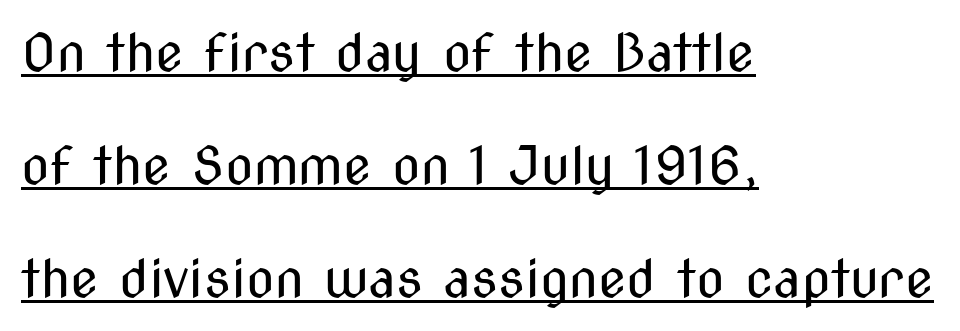
A typesetter would mark this as roman, not italic. The strokes carry an ordinary text weight at most. Horizontal alignment here is leftward, the default for most running prose. In terms of letterspacing, this is plain default setting.
